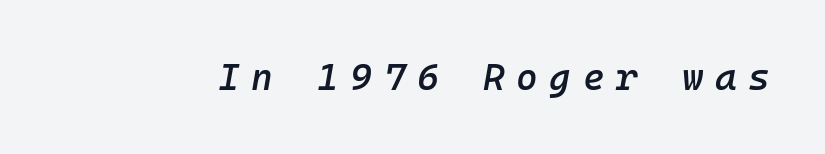
Slant detected: the letters are inclined. Do the characters align in a grid? Yes, the font is monospaced. Strokes here are thickened, but only to semibold level. The space beneath each line is pristine and unruled.
